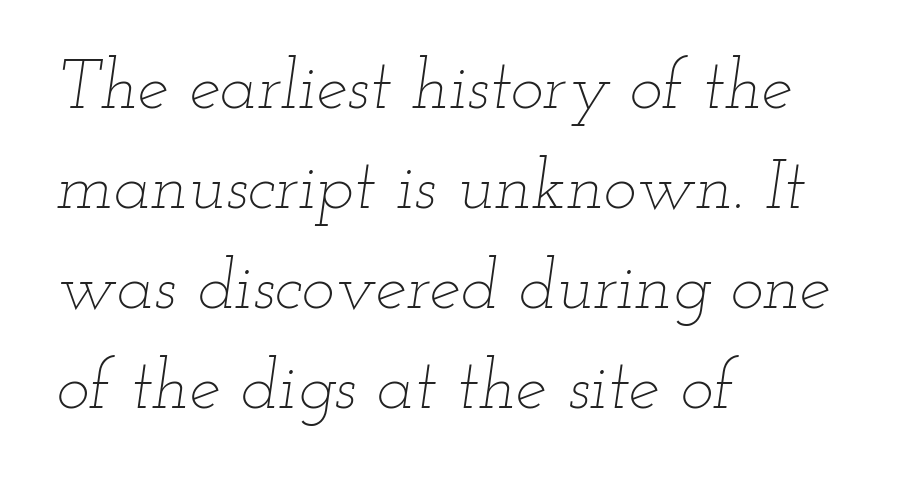
The image shows 70 px thin, wide type, italic (leaning right); set left-aligned, normal line spacing (1.43x), normal letter spacing, not underlined; low stroke contrast and a small x-height.
